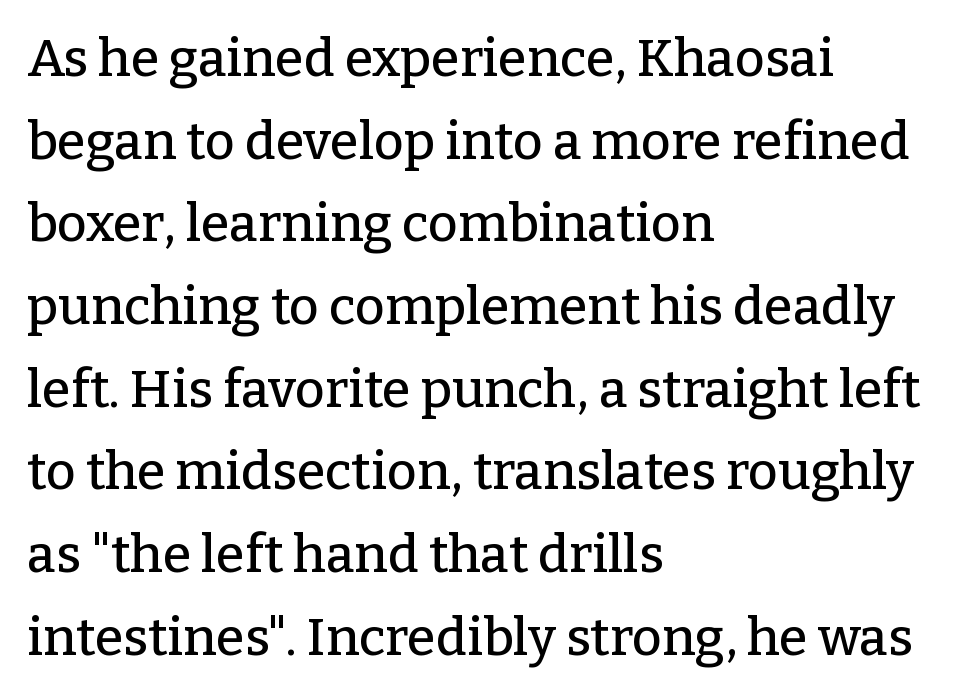
{"serif": "yes", "italic": "no", "width": "normal", "stroke_contrast": "low", "x_height": "medium", "monospaced": "no", "underline": "no", "align": "left", "line_spacing": "normal", "line_spacing_ratio": 1.59, "letter_spacing": "normal", "letter_spacing_em": 0.0, "glyph_px": 52}
